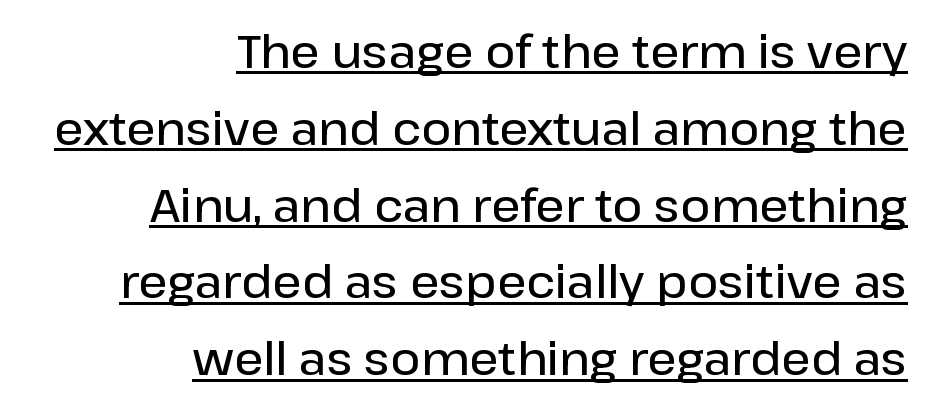
{"serif": "no", "italic": "no", "bold": "semi", "weight": "semibold", "width": "normal", "stroke_contrast": "low", "x_height": "medium", "monospaced": "no", "underline": "yes", "align": "right", "line_spacing": "normal", "line_spacing_ratio": 1.67, "letter_spacing": "normal", "letter_spacing_em": 0.0, "glyph_px": 46}
